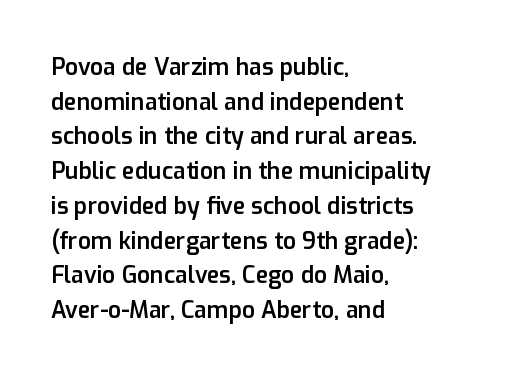
{"italic": "no", "bold": "semi", "underline": "no", "align": "left", "line_spacing": "normal", "line_spacing_ratio": 1.51, "letter_spacing": "normal", "letter_spacing_em": 0.0, "glyph_px": 23}
